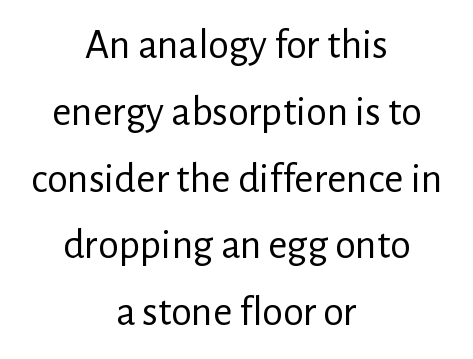
{"serif": "no", "italic": "no", "bold": "no", "weight": "regular", "width": "normal", "stroke_contrast": "low", "x_height": "medium", "monospaced": "no", "underline": "no", "align": "center", "line_spacing": "normal", "line_spacing_ratio": 1.59, "letter_spacing": "normal", "letter_spacing_em": 0.0, "glyph_px": 42}
